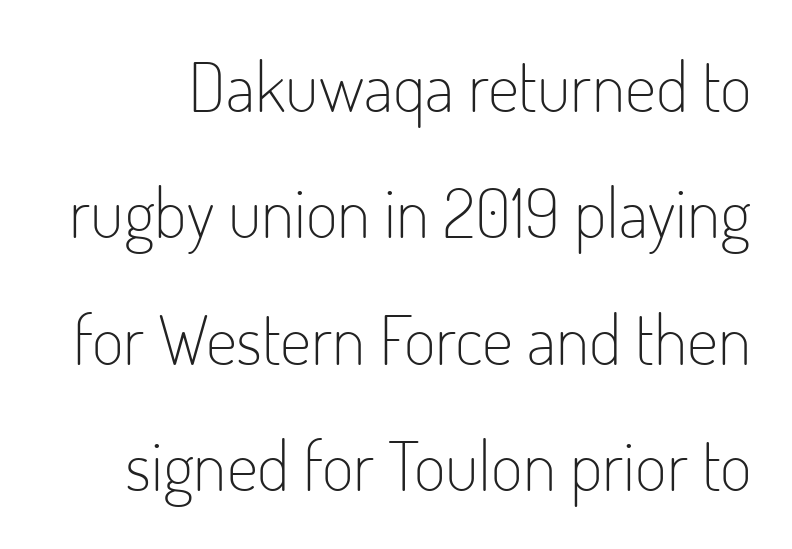
Look at the bottom of the vertical strokes: they stop flat, with no serifs. The letters stand straight up with perfectly vertical stems. Varying glyph widths throughout — classic text-font behaviour. Descenders are the only things crossing below the line. No heavy texture on the line: the type isn't bold. The letters sit at their default tracking, neither squeezed nor spread.
